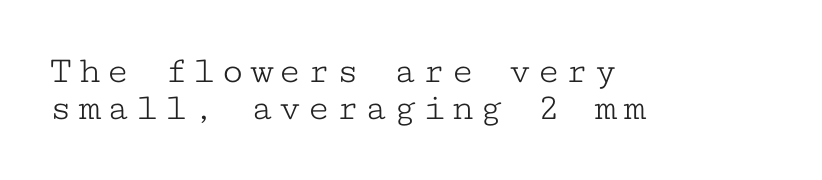
The image shows 39 px light, wide serif type, upright, monospaced; set left-aligned, tight line spacing (0.95x), not underlined; low stroke contrast and a medium x-height.
